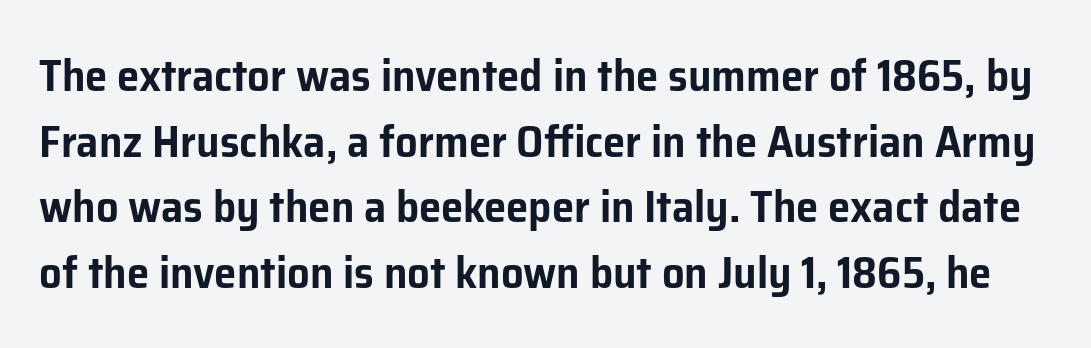
{"serif": "no", "italic": "no", "width": "normal", "stroke_contrast": "low", "x_height": "medium", "monospaced": "no", "underline": "no", "line_spacing": "normal", "line_spacing_ratio": 1.46, "letter_spacing": "normal", "letter_spacing_em": 0.0, "glyph_px": 45}
